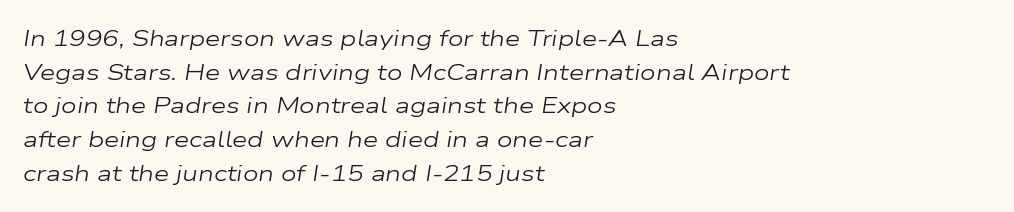
Q: Is the text bold? A: No.
Q: Is the text italic (slanted)? A: Yes, it leans right by about 9 degrees.
Q: Is the text underlined? A: No.
Q: How is the paragraph aligned? A: Left-aligned.
Q: Is the spacing between letters normal or unusually wide? A: Normal.
Q: Is the spacing between lines tight, normal or loose? A: Normal.
